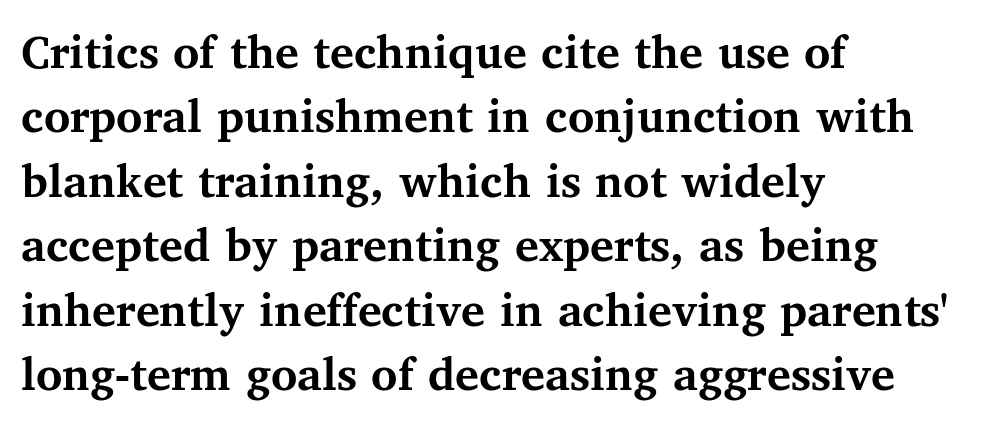
Q: Is the text bold? A: Yes.
Q: Is the text italic (slanted)? A: No, it is upright.
Q: Is the typeface a serif or a sans-serif typeface? A: Serif.
Q: Is the text underlined? A: No.
Q: How is the paragraph aligned? A: Left-aligned.
Q: Is the spacing between letters normal or unusually wide? A: Normal.
Q: Is the spacing between lines tight, normal or loose? A: Normal.
Q: Width (condensed, normal, or wide)? A: Normal.
Q: Stroke contrast? A: Medium.
Q: x-height? A: Medium.
Q: Monospaced? A: No.
